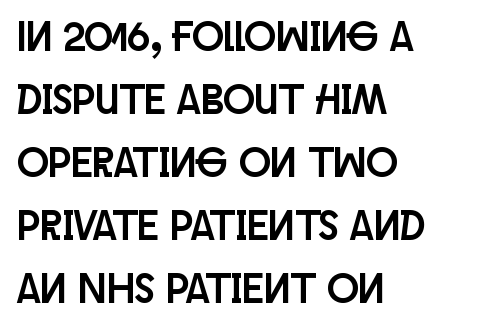
The image shows 42 px condensed sans-serif type, upright; set left-aligned, normal line spacing (1.5x), normal letter spacing, not underlined; low stroke contrast and a large x-height.
